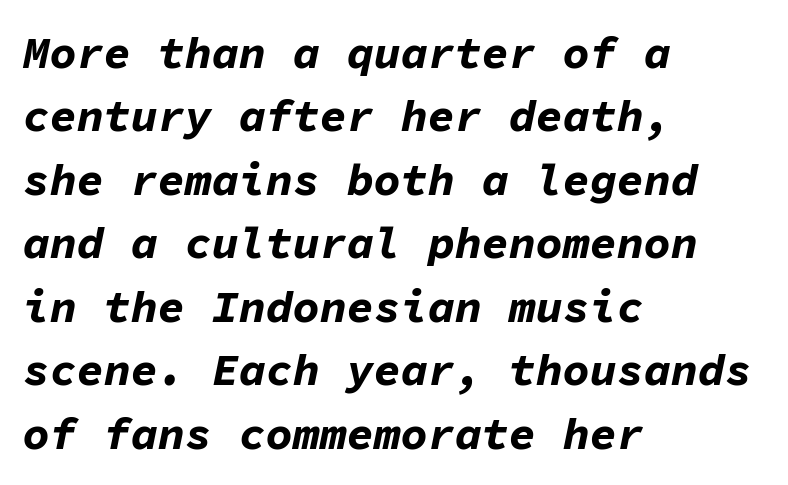
You could count columns in this text — the font is strictly monospaced. Strong, thick strokes mark this as bold type. A typesetter would mark this as italic. One glance says typical: line gaps are just what's usual. No word sits above an underline.
